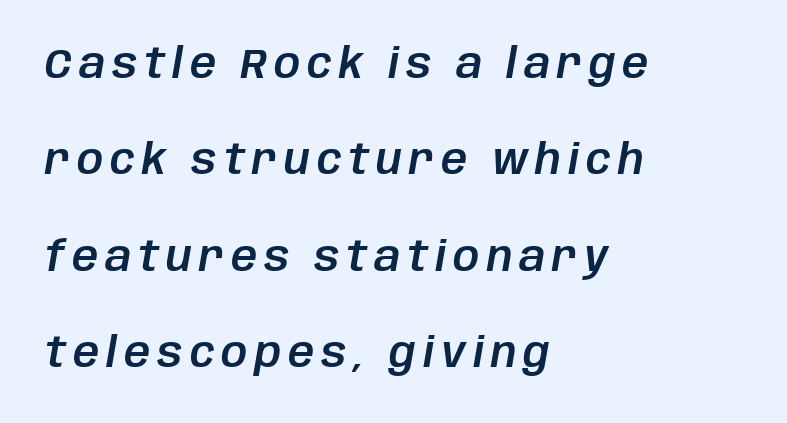
The image shows 41 px text type, italic (leaning right); set left-aligned, loose line spacing (2.35x), not underlined; low stroke contrast and a large x-height.
